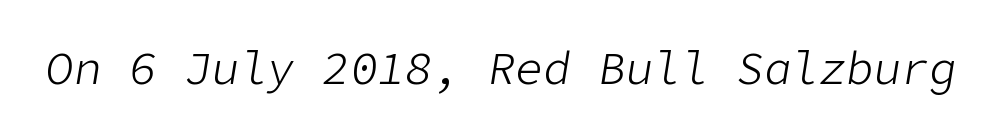
{"italic": "yes", "lean": "right", "slant_degrees": 9, "bold": "no", "weight": "light", "width": "normal", "stroke_contrast": "low", "x_height": "medium", "underline": "no", "letter_spacing": "normal", "letter_spacing_em": 0.0, "glyph_px": 46}
